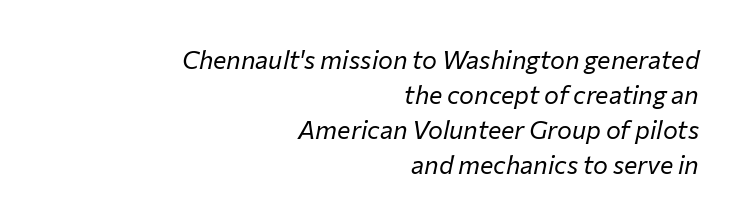
{"italic": "yes", "lean": "right", "slant_degrees": 12, "bold": "no", "underline": "no", "align": "right", "line_spacing": "normal", "line_spacing_ratio": 1.4, "letter_spacing": "normal", "letter_spacing_em": 0.0, "glyph_px": 25}
